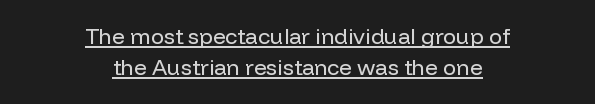
Q: Is the text bold? A: No.
Q: Is the text italic (slanted)? A: No, it is upright.
Q: Is the text underlined? A: Yes.
Q: How is the paragraph aligned? A: Centered.
Q: Is the spacing between letters normal or unusually wide? A: Normal.
Q: Is the spacing between lines tight, normal or loose? A: Normal.
